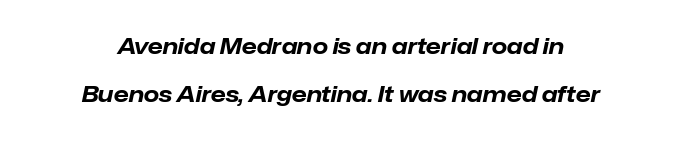
Q: Is the text bold? A: Yes.
Q: Is the text italic (slanted)? A: Yes, it leans right by about 12 degrees.
Q: Is the text underlined? A: No.
Q: How is the paragraph aligned? A: Centered.
Q: Is the spacing between letters normal or unusually wide? A: Normal.
Q: Is the spacing between lines tight, normal or loose? A: Loose.
